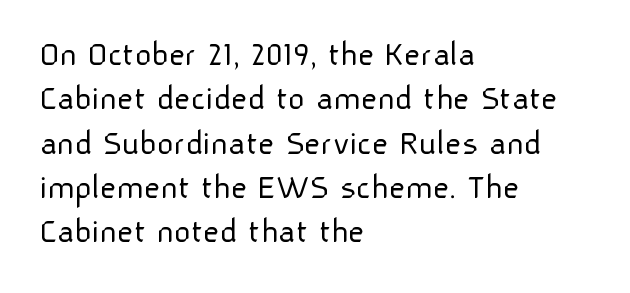
The image shows 36 px light sans-serif type, upright; set left-aligned, line spacing 1.23x, normal letter spacing, not underlined; low stroke contrast and a medium x-height.
